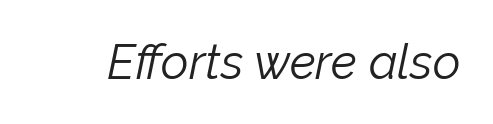
No letter is thick-stroked: the sample isn't bold. In terms of posture, this sample is oblique. Think of a printed novel: that variable character pitch is what you see here. Spacing between characters is what you'd get straight out of the box. Check under the words: just untouched page.
